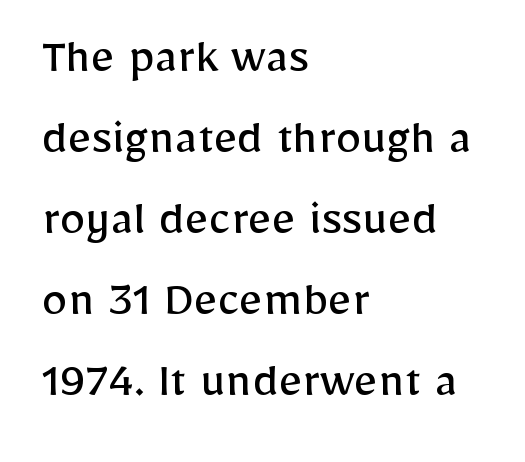
Ordinary non-slanted type is in use. Looks like regular typesetting: each glyph gets only the width it needs. Visually the block forms a straight wall on the left and a jagged coastline on the right. Each stroke keeps to a modest, everyday thickness or less.
